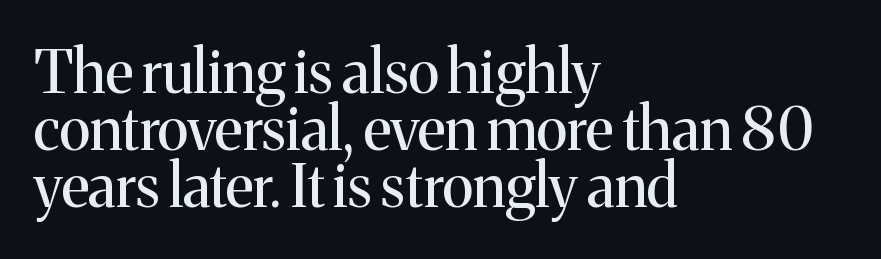
Q: Is the text bold? A: No.
Q: Is the text italic (slanted)? A: No, it is upright.
Q: Is the typeface a serif or a sans-serif typeface? A: Serif.
Q: Is the text underlined? A: No.
Q: How is the paragraph aligned? A: Left-aligned.
Q: Is the spacing between letters normal or unusually wide? A: Normal.
Q: Is the spacing between lines tight, normal or loose? A: Tight.
Q: Width (condensed, normal, or wide)? A: Normal.
Q: Stroke contrast? A: Medium.
Q: x-height? A: Medium.
Q: Monospaced? A: No.
